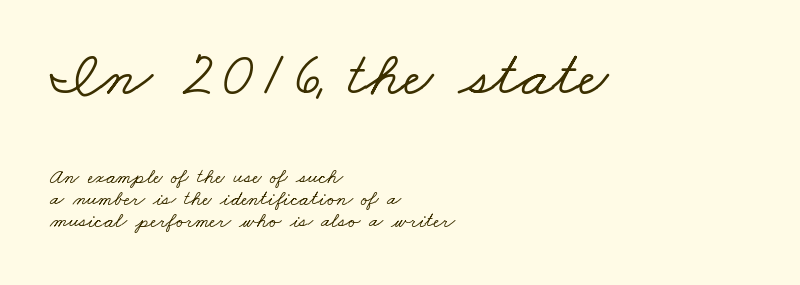
The rendering keeps characters at their native spacing. Reading down the block, your eye returns to a fixed left position each line. The string is rendered with underlining switched off. The face used here appears at its bigger size in the upper chunk. Leading is clearly below the norm, producing a dense column. A typesetter would label this face a serif.
